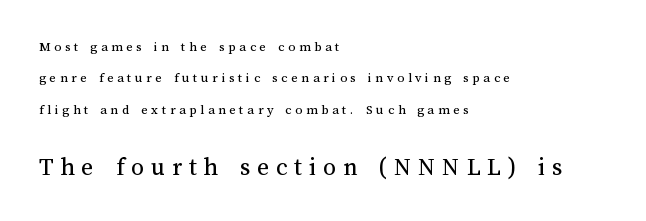
The image shows 26 px text type, upright; set left-aligned, loose line spacing (2.25x), unusually wide letter spacing (+0.26 em), not underlined; the second (bottom) block is 1.86x larger.
